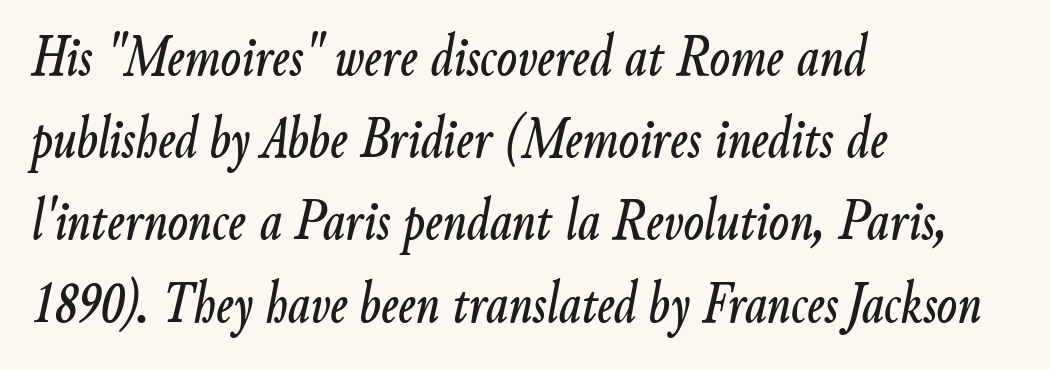
The image shows 60 px condensed type, italic (leaning right); set left-aligned, normal line spacing (1.37x), normal letter spacing, not underlined; low stroke contrast and a small x-height.
